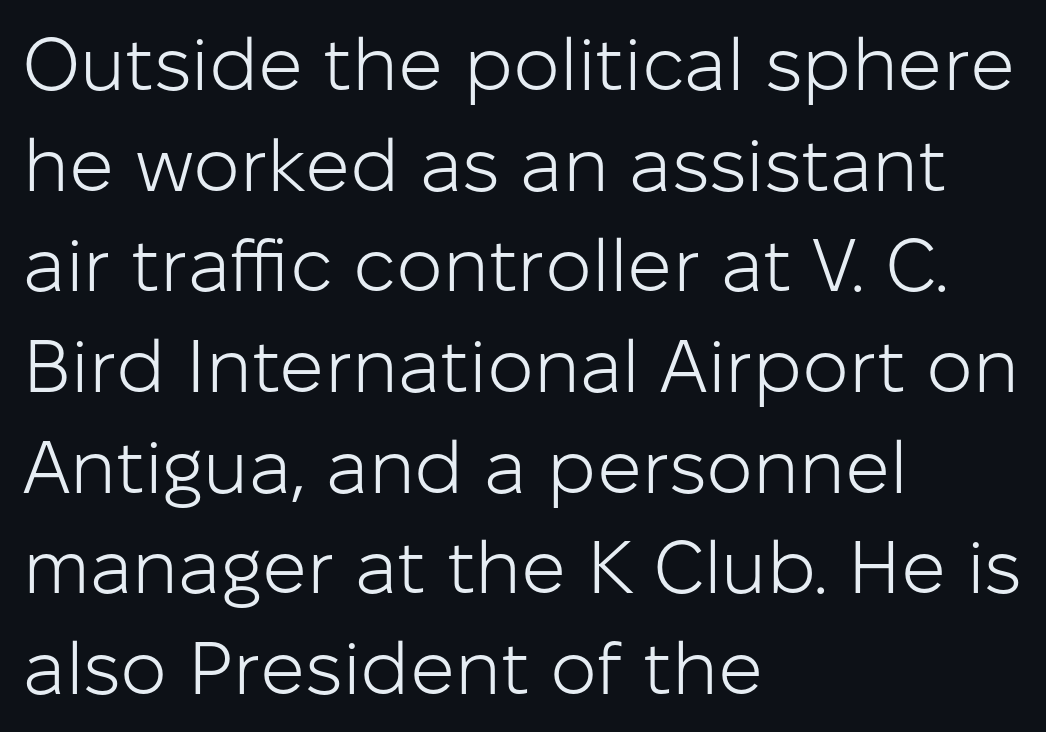
A normal amount of white space separates one row of letters from the next. No feet cap the strokes, marking this as sans-serif type. The passage shown is typed in a proportional face where columns would drift. Vertical strokes here are truly vertical.
